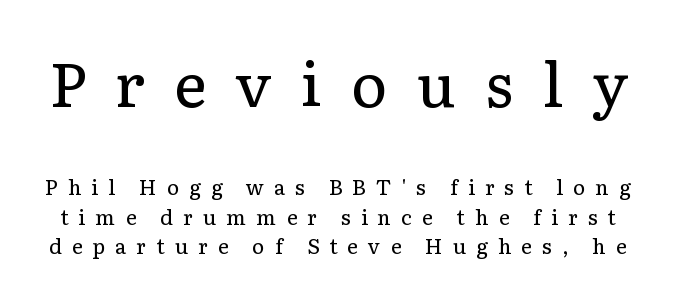
The image shows 62 px regular-weight serif type, upright; set normal line spacing (1.4x), unusually wide letter spacing (+0.47 em), not underlined; the first (top) block is 2.95x larger; low stroke contrast and a medium x-height.
